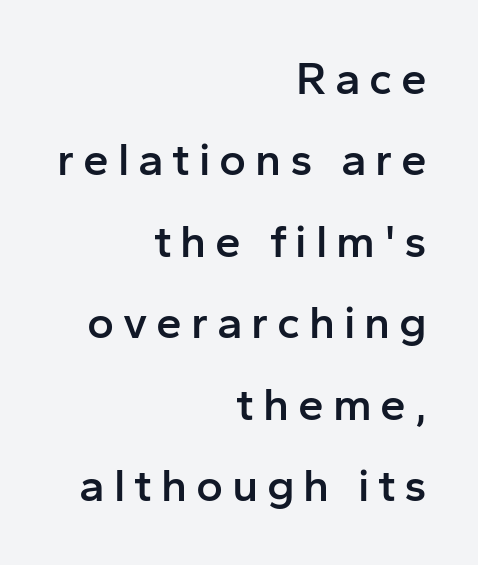
The image shows 46 px semibold sans-serif type, upright; set right-aligned, line spacing 1.77x, not underlined; low stroke contrast and a medium x-height.
